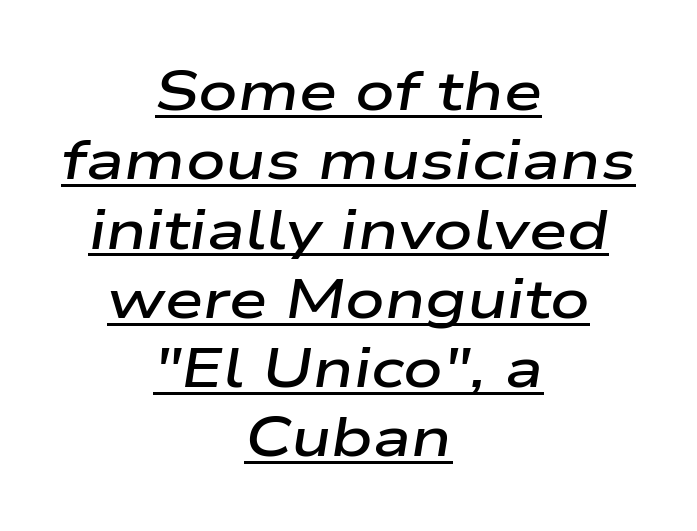
Q: Is the text bold? A: Semi-bold.
Q: Is the text italic (slanted)? A: Yes, it leans right by about 9 degrees.
Q: Is the text underlined? A: Yes.
Q: How is the paragraph aligned? A: Centered.
Q: Is the spacing between letters normal or unusually wide? A: Normal.
Q: Is the spacing between lines tight, normal or loose? A: Normal.
Q: Width (condensed, normal, or wide)? A: Wide.
Q: Stroke contrast? A: Low.
Q: x-height? A: Medium.
Q: Monospaced? A: No.
